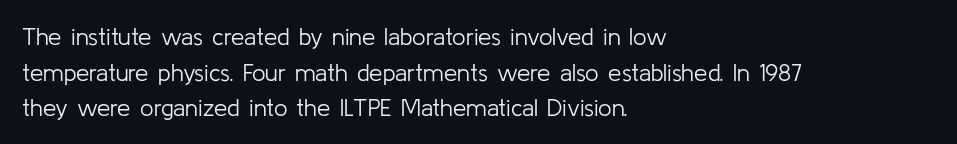
Q: Is the text bold? A: No.
Q: Is the text italic (slanted)? A: No, it is upright.
Q: Is the text underlined? A: No.
Q: How is the paragraph aligned? A: Left-aligned.
Q: Is the spacing between letters normal or unusually wide? A: Normal.
Q: Is the spacing between lines tight, normal or loose? A: Normal.
